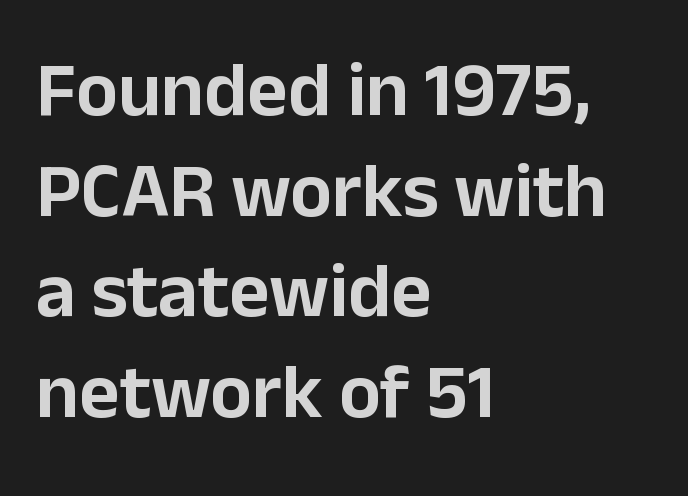
The rendering uses natural spacing where letterforms have individual widths. This sample is left-justified, so line endings fall wherever the words run out. The lines sit at an ordinary, default distance from one another. Default kerning and tracking; the words read as compact shapes. The font's upright variant was chosen for this text.
